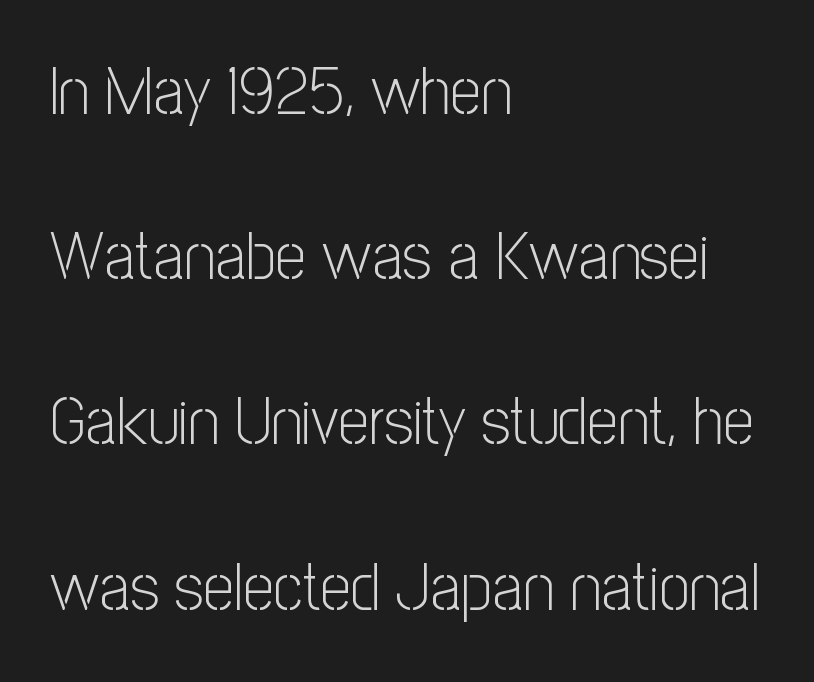
Q: Is the text bold? A: No.
Q: Is the text italic (slanted)? A: No, it is upright.
Q: Is the typeface a serif or a sans-serif typeface? A: Sans-serif.
Q: Is the text underlined? A: No.
Q: How is the paragraph aligned? A: Left-aligned.
Q: Is the spacing between letters normal or unusually wide? A: Normal.
Q: Is the spacing between lines tight, normal or loose? A: Loose.
Q: Width (condensed, normal, or wide)? A: Condensed.
Q: Stroke contrast? A: Low.
Q: x-height? A: Medium.
Q: Monospaced? A: No.
